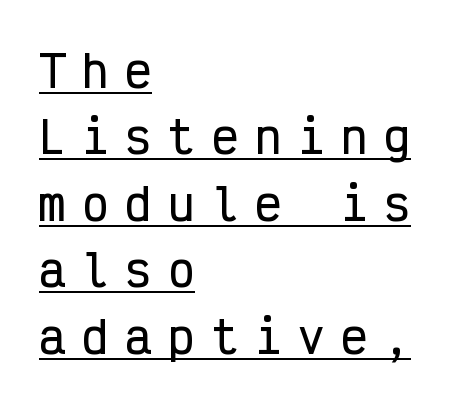
{"serif": "no", "italic": "no", "width": "condensed", "stroke_contrast": "low", "x_height": "medium", "monospaced": "yes", "underline": "yes", "align": "left", "line_spacing": "normal", "line_spacing_ratio": 1.51, "letter_spacing": "wide", "letter_spacing_em": 0.38, "glyph_px": 44}
